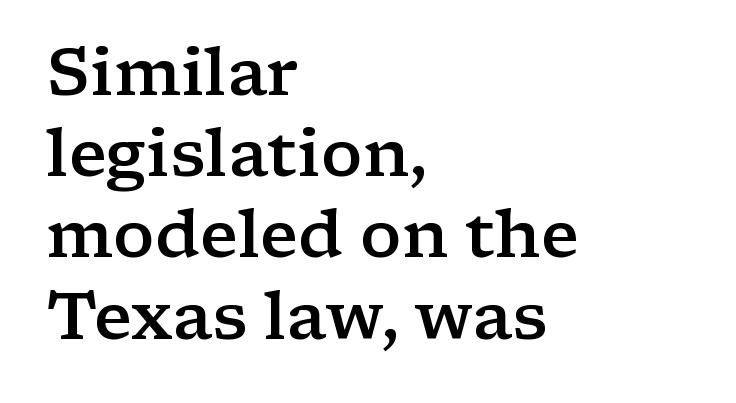
Q: Is the text bold? A: Semi-bold.
Q: Is the text italic (slanted)? A: No, it is upright.
Q: Is the typeface a serif or a sans-serif typeface? A: Serif.
Q: Is the text underlined? A: No.
Q: How is the paragraph aligned? A: Left-aligned.
Q: Is the spacing between letters normal or unusually wide? A: Normal.
Q: Width (condensed, normal, or wide)? A: Wide.
Q: Stroke contrast? A: Low.
Q: x-height? A: Medium.
Q: Monospaced? A: No.
